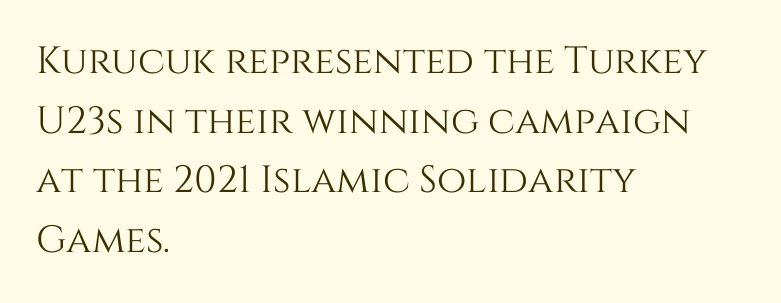
Typeset ragged right — the left edge is the straight one. Reading down the column, the eye jumps a familiar distance to each next line. Bare-footed words on every line. This rendering leaves character spacing at its baseline value. Think of a printed novel: that variable character pitch is what you see here. The lettering holds an erect, upright posture throughout.
